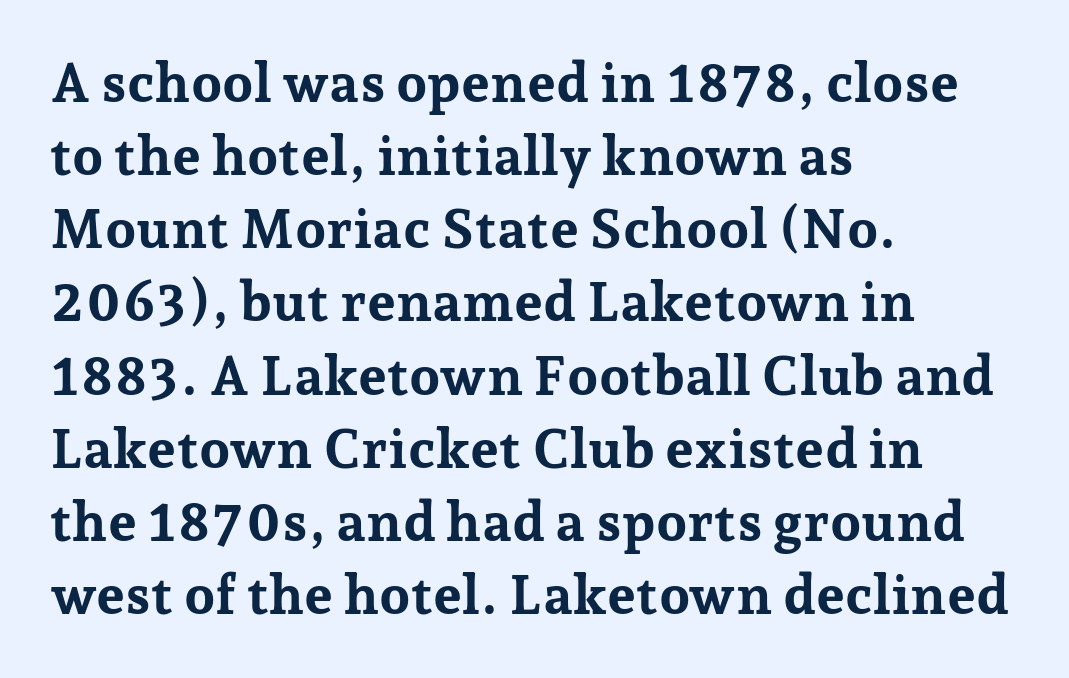
{"serif": "yes", "italic": "no", "bold": "yes", "weight": "bold", "width": "normal", "stroke_contrast": "low", "x_height": "medium", "monospaced": "no", "underline": "no", "align": "left", "line_spacing": "normal", "line_spacing_ratio": 1.33, "letter_spacing": "normal", "letter_spacing_em": 0.0, "glyph_px": 55}
